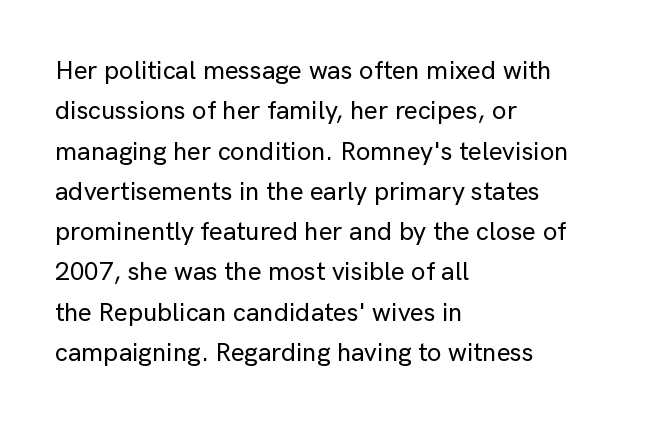
The image shows 26 px text type, upright; set left-aligned, normal line spacing (1.55x), normal letter spacing, not underlined.
